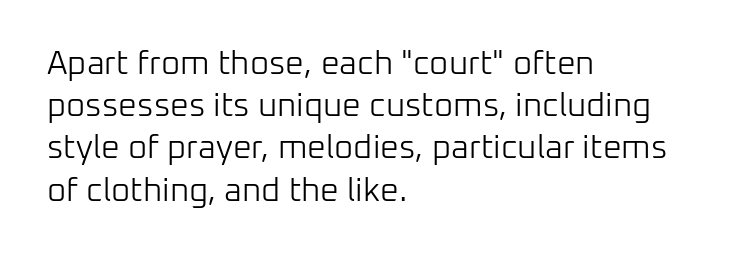
Q: Is the text bold? A: No.
Q: Is the text italic (slanted)? A: No, it is upright.
Q: Is the typeface a serif or a sans-serif typeface? A: Sans-serif.
Q: Is the text underlined? A: No.
Q: How is the paragraph aligned? A: Left-aligned.
Q: Is the spacing between letters normal or unusually wide? A: Normal.
Q: Is the spacing between lines tight, normal or loose? A: Normal.
Q: Width (condensed, normal, or wide)? A: Normal.
Q: Stroke contrast? A: Low.
Q: x-height? A: Medium.
Q: Monospaced? A: No.
